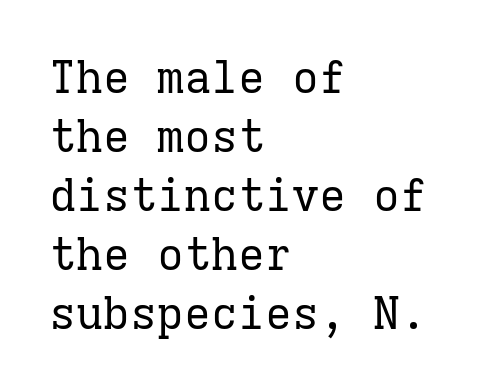
{"serif": "yes", "italic": "no", "bold": "no", "weight": "regular", "width": "normal", "stroke_contrast": "low", "x_height": "medium", "monospaced": "yes", "underline": "no", "align": "left", "line_spacing": "normal", "line_spacing_ratio": 1.31, "letter_spacing": "normal", "letter_spacing_em": 0.0, "glyph_px": 45}
